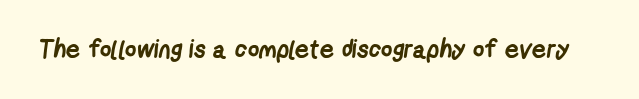
The image shows 25 px bold type; set normal letter spacing, not underlined.
